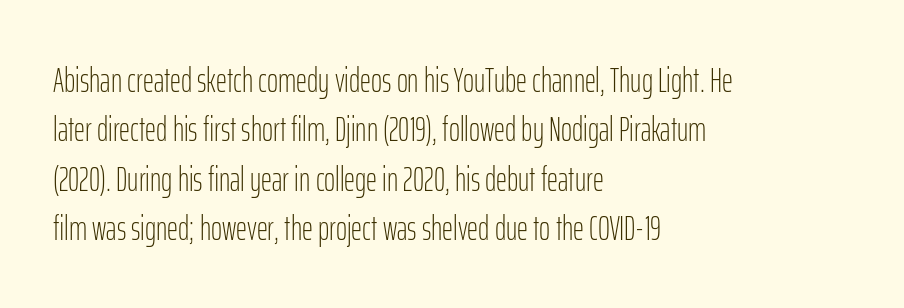
{"serif": "no", "italic": "no", "bold": "no", "weight": "light", "width": "condensed", "stroke_contrast": "low", "x_height": "medium", "monospaced": "no", "underline": "no", "align": "left", "line_spacing": "normal", "line_spacing_ratio": 1.45, "letter_spacing": "normal", "letter_spacing_em": 0.0, "glyph_px": 34}
